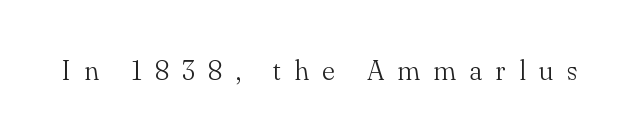
The image shows 27 px text type, upright; set unusually wide letter spacing (+0.49 em), not underlined.
